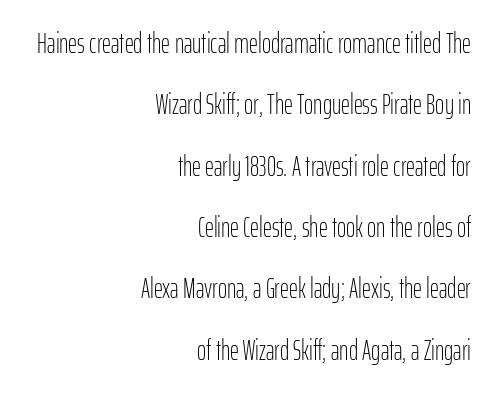
Note: no serifs on the glyphs. The zone under the glyphs is completely vacant. The letters stand upright; this is a roman face. The characters are drawn with everyday or finer stroke widths. In terms of letterspacing, this is plain default setting. Is this a fixed-width face? No — the glyphs have proportional, varying widths.
